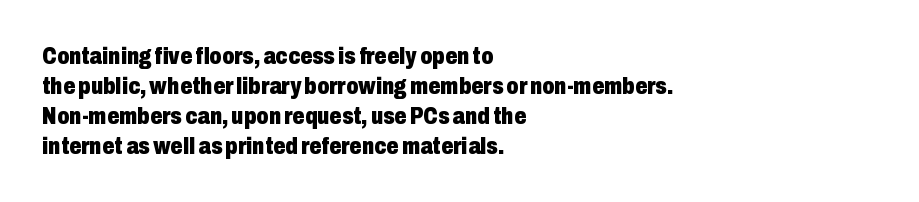
Q: Is the text bold? A: Yes.
Q: Is the text italic (slanted)? A: No, it is upright.
Q: Is the text underlined? A: No.
Q: How is the paragraph aligned? A: Left-aligned.
Q: Is the spacing between letters normal or unusually wide? A: Normal.
Q: Is the spacing between lines tight, normal or loose? A: Normal.
